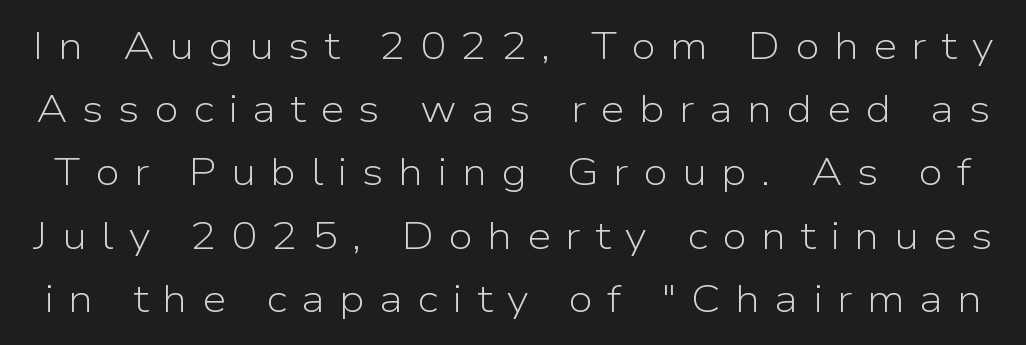
The image shows 39 px light sans-serif type, upright; set normal line spacing (1.62x), unusually wide letter spacing (+0.37 em), not underlined; low stroke contrast and a medium x-height.
